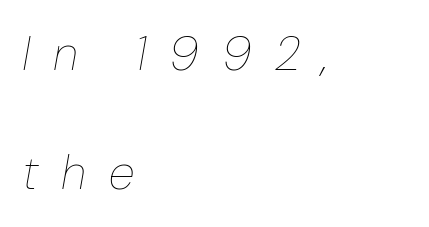
{"italic": "yes", "lean": "right", "slant_degrees": 10, "bold": "no", "weight": "thin", "width": "normal", "stroke_contrast": "low", "x_height": "medium", "monospaced": "no", "underline": "no", "align": "left", "line_spacing": "loose", "line_spacing_ratio": 2.48, "letter_spacing": "wide", "letter_spacing_em": 0.48, "glyph_px": 48}
